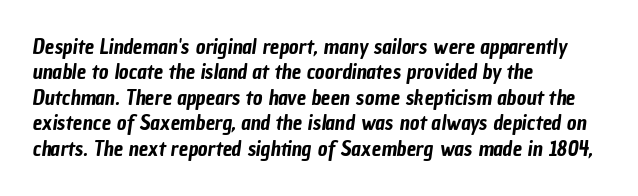
Q: Is the text underlined? A: No.
Q: How is the paragraph aligned? A: Left-aligned.
Q: Is the spacing between letters normal or unusually wide? A: Normal.
